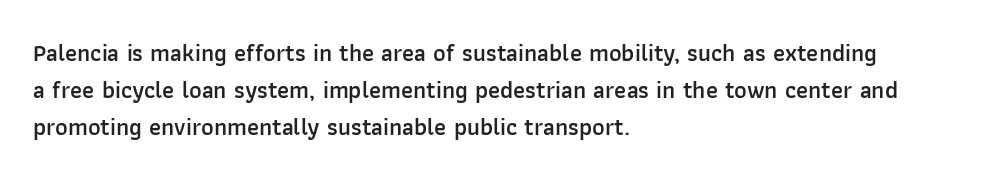
{"italic": "no", "bold": "semi", "underline": "no", "align": "left", "line_spacing": "normal", "line_spacing_ratio": 1.54, "letter_spacing": "normal", "letter_spacing_em": 0.0, "glyph_px": 24}
